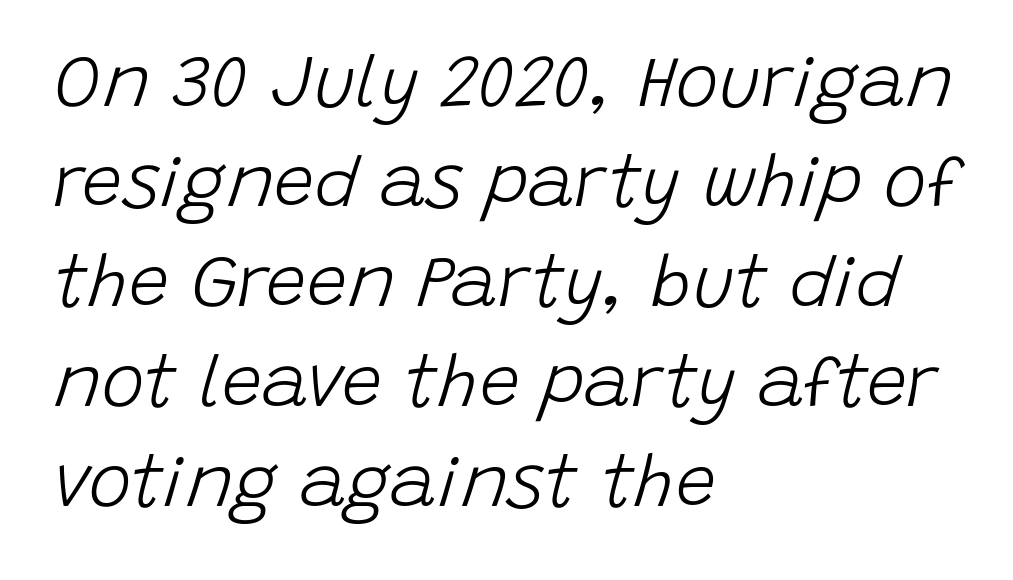
The image shows 72 px light type, italic (leaning right); set left-aligned, normal line spacing (1.39x), normal letter spacing, not underlined; low stroke contrast and a large x-height.
